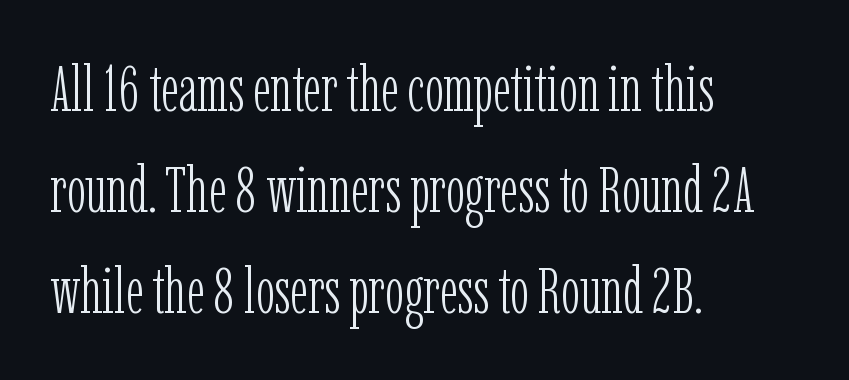
The image shows 64 px light, condensed serif type, upright; set left-aligned, normal line spacing (1.58x), normal letter spacing, not underlined; low stroke contrast and a medium x-height.
